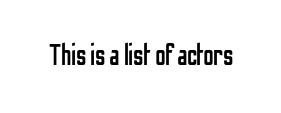
Does the type have serifs? No, each stem ends abruptly. The letters advance in unequal steps, a hallmark of proportional type. On a weight scale, this lands at 450 or below. Inter-character spacing is left at the font's built-in metrics. The space beneath each line is pristine and unruled. Posture: vertical.
